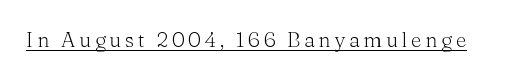
No extra ink here — the face is not bold. The rendered words wear a rule along their underside. Quick note: not italic, upright.
